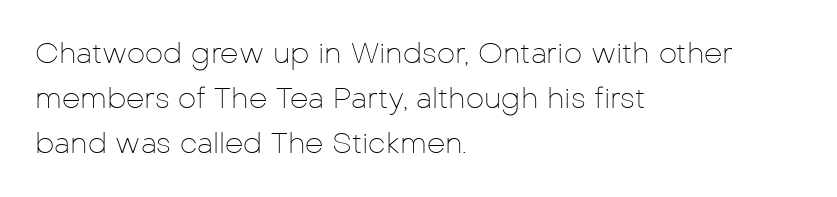
This is roman type, the default non-slanted kind. Note the varied advance widths — an 'i' is clearly narrower than an 'm'. I'd call this a sans setting — the letters go barefoot. Reading down the column, the eye jumps a familiar distance to each next line. Casual observation: everything's shoved over to the left.
